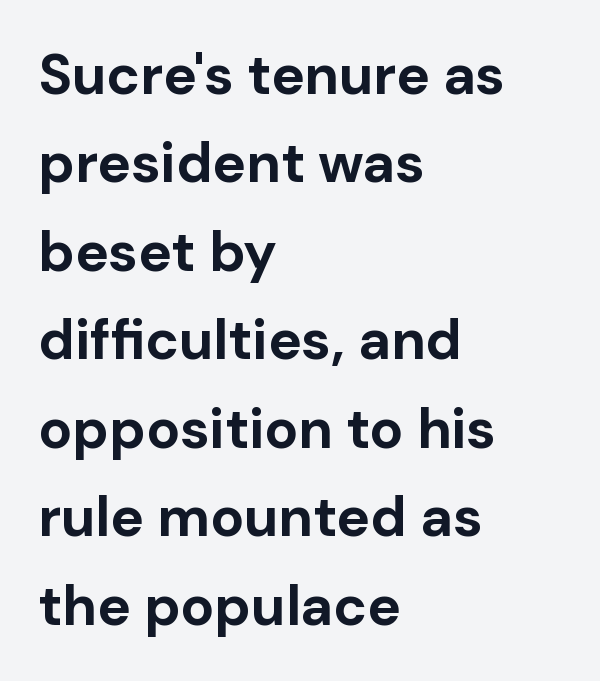
The image shows 56 px bold sans-serif type, upright; set left-aligned, normal line spacing (1.58x), normal letter spacing, not underlined; low stroke contrast and a medium x-height.
